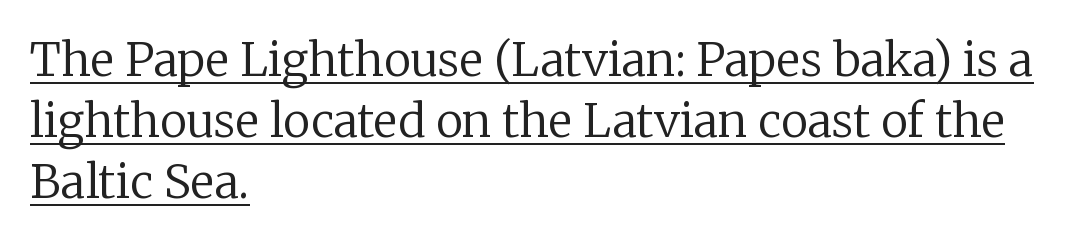
Rows of type keep a routine distance in the vertical direction. Alignment: flush left. The letters sit at their default tracking, neither squeezed nor spread. Has an underline been added? It has.
